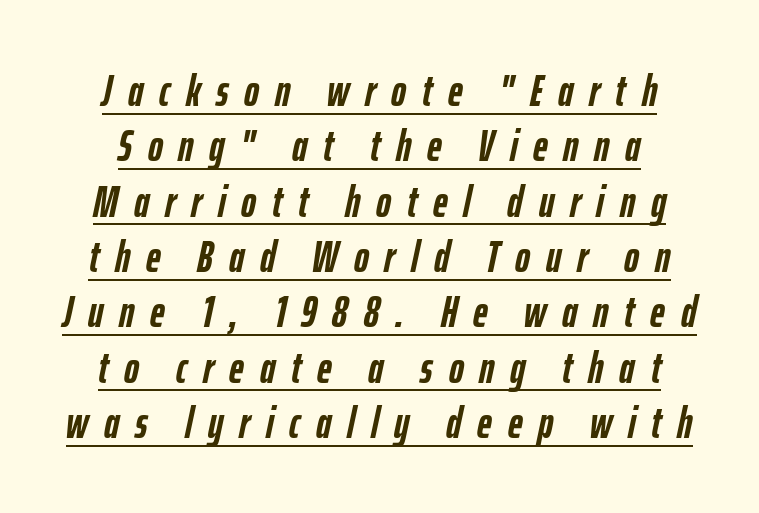
{"italic": "yes", "lean": "right", "slant_degrees": 12, "bold": "yes", "weight": "semibold", "width": "condensed", "stroke_contrast": "low", "x_height": "medium", "monospaced": "no", "underline": "yes", "line_spacing_ratio": 1.23, "letter_spacing": "wide", "letter_spacing_em": 0.35, "glyph_px": 45}
